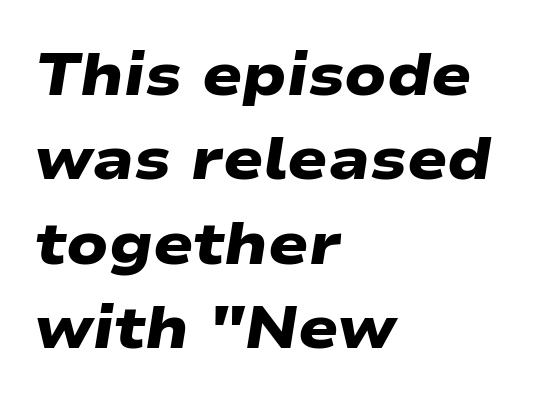
The image shows 59 px heavy, wide sans-serif type; set left-aligned, normal line spacing (1.43x), normal letter spacing, not underlined; low stroke contrast and a medium x-height.
